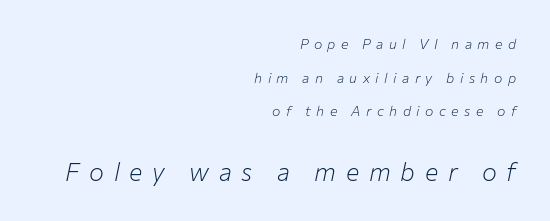
The axis of the letterforms is tilted away from vertical. The words here are not underlined. Caption: expanded tracking, letters set apart. Summary of weight: not heavy and not bold. This block would shrink considerably if given ordinary leading; it's expanded now.
